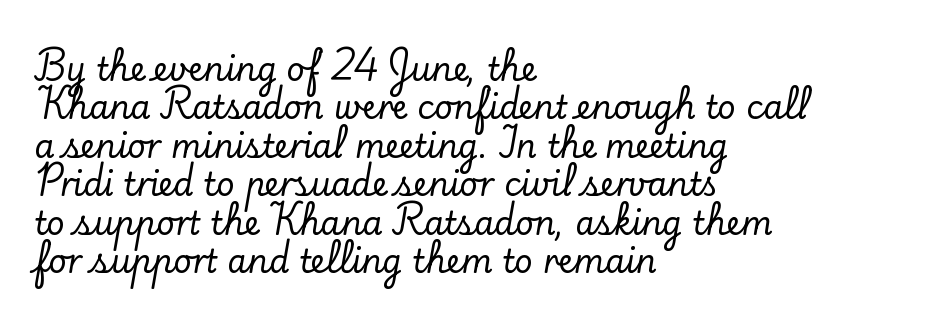
{"serif": "yes", "width": "normal", "stroke_contrast": "low", "x_height": "small", "monospaced": "no", "underline": "no", "align": "left", "line_spacing_ratio": 1.2, "letter_spacing": "normal", "letter_spacing_em": 0.0, "glyph_px": 32}
